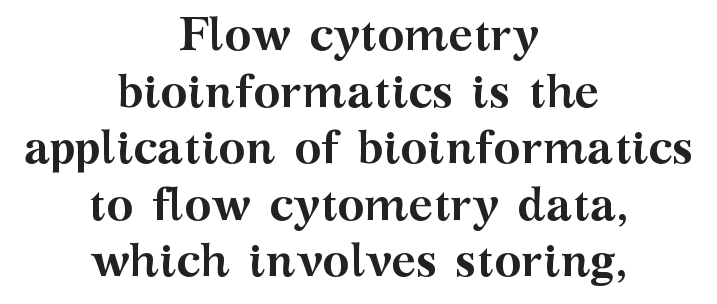
Q: Is the text bold? A: Yes.
Q: Is the text italic (slanted)? A: No, it is upright.
Q: Is the typeface a serif or a sans-serif typeface? A: Serif.
Q: Is the text underlined? A: No.
Q: How is the paragraph aligned? A: Centered.
Q: Is the spacing between letters normal or unusually wide? A: Normal.
Q: Width (condensed, normal, or wide)? A: Wide.
Q: Stroke contrast? A: Medium.
Q: x-height? A: Medium.
Q: Monospaced? A: No.
